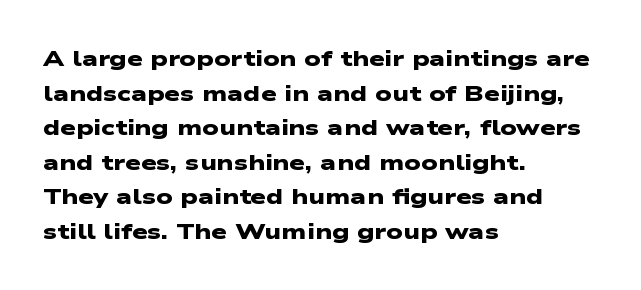
Q: Is the text bold? A: Yes.
Q: Is the text underlined? A: No.
Q: How is the paragraph aligned? A: Left-aligned.
Q: Is the spacing between letters normal or unusually wide? A: Normal.
Q: Is the spacing between lines tight, normal or loose? A: Normal.
